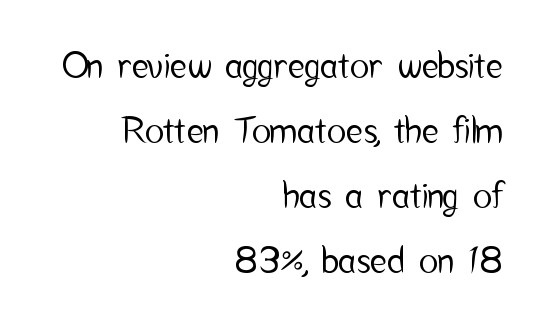
Line endings align vertically; line beginnings do not. Quick note: underline off. Is there any slant? The stems are plumb. The gaps between neighbouring characters are ordinary and unremarkable. The passage shown is typed in a proportional face where columns would drift.
